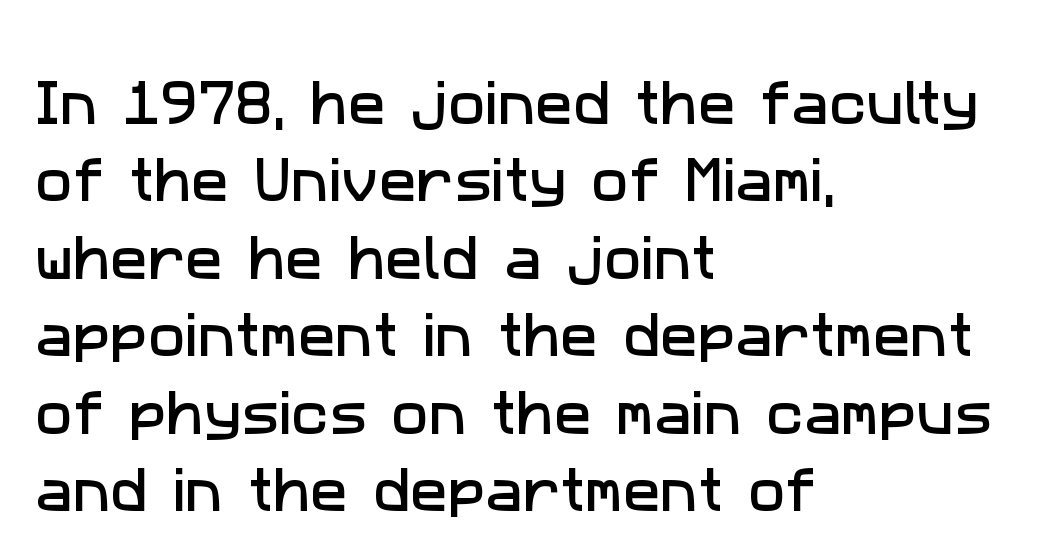
Q: Is the typeface a serif or a sans-serif typeface? A: Sans-serif.
Q: Is the text underlined? A: No.
Q: How is the paragraph aligned? A: Left-aligned.
Q: Is the spacing between letters normal or unusually wide? A: Normal.
Q: Is the spacing between lines tight, normal or loose? A: Normal.
Q: Width (condensed, normal, or wide)? A: Normal.
Q: Stroke contrast? A: Low.
Q: x-height? A: Medium.
Q: Monospaced? A: No.
